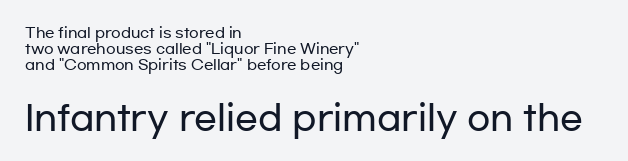
{"serif": "no", "italic": "no", "width": "wide", "stroke_contrast": "low", "x_height": "medium", "monospaced": "no", "underline": "no", "align": "left", "line_spacing": "tight", "line_spacing_ratio": 1.14, "letter_spacing": "normal", "letter_spacing_em": 0.0, "larger_block": "second", "size_ratio": 2.43, "glyph_px": 34}
